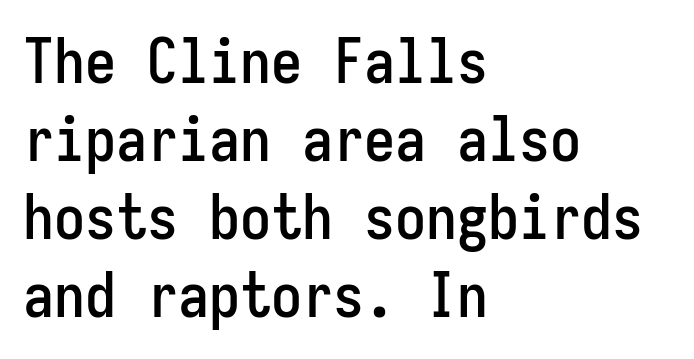
Q: Is the text italic (slanted)? A: No, it is upright.
Q: Is the typeface a serif or a sans-serif typeface? A: Sans-serif.
Q: Is the text underlined? A: No.
Q: How is the paragraph aligned? A: Left-aligned.
Q: Is the spacing between letters normal or unusually wide? A: Normal.
Q: Is the spacing between lines tight, normal or loose? A: Normal.
Q: Width (condensed, normal, or wide)? A: Condensed.
Q: Stroke contrast? A: Low.
Q: x-height? A: Medium.
Q: Monospaced? A: Yes.
